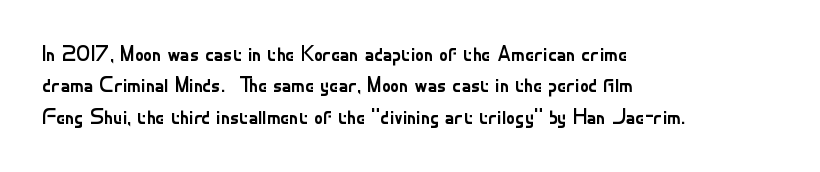
The image shows 22 px text type, upright; set left-aligned, normal line spacing (1.43x), normal letter spacing, not underlined.
